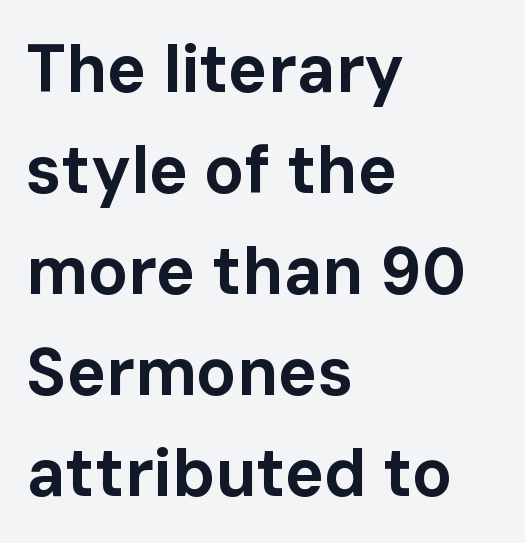
{"serif": "no", "italic": "no", "bold": "yes", "weight": "bold", "width": "normal", "stroke_contrast": "low", "x_height": "medium", "monospaced": "no", "underline": "no", "align": "left", "line_spacing": "normal", "line_spacing_ratio": 1.53, "letter_spacing": "normal", "letter_spacing_em": 0.0, "glyph_px": 66}
